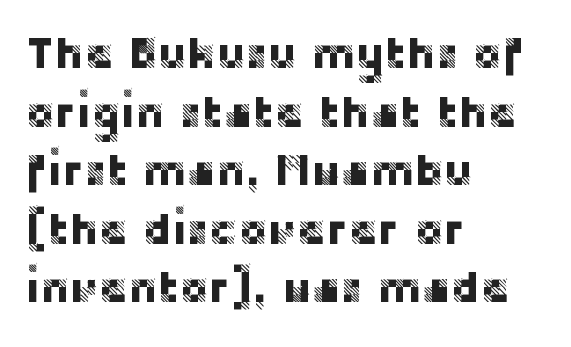
The image shows 44 px sans-serif type, upright; set left-aligned, normal line spacing (1.33x), normal letter spacing, not underlined; low stroke contrast and a large x-height.
